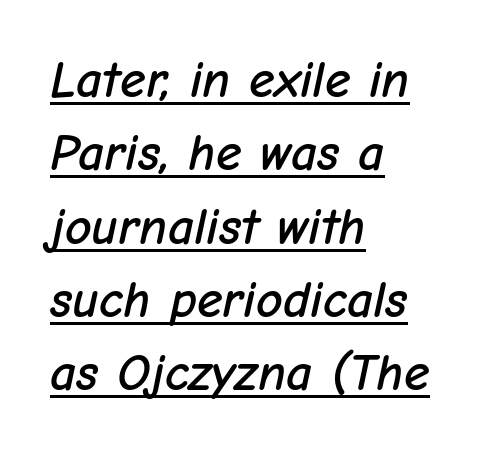
Does the copy run flush right? No — it runs flush left. Does the leading feel generous? No, just average. Is this a fixed-width face? No — the glyphs have proportional, varying widths. Each line of the rendering has a horizontal stroke beneath the glyphs.
